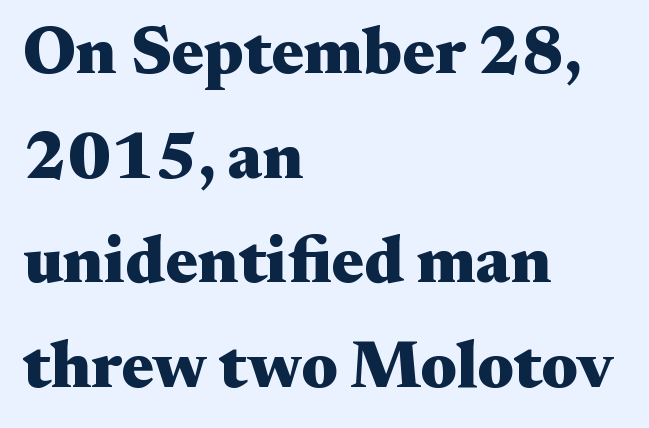
Typeset ragged right — the left edge is the straight one. Descenders hang freely into open space. Characters remain perfectly vertical along every line. The face used here is proportionally spaced, like ordinary book or web type. Glyph-to-glyph distance matches everyday printed text. Typesetter's note: full bold, strokes at maximum text heaviness.
